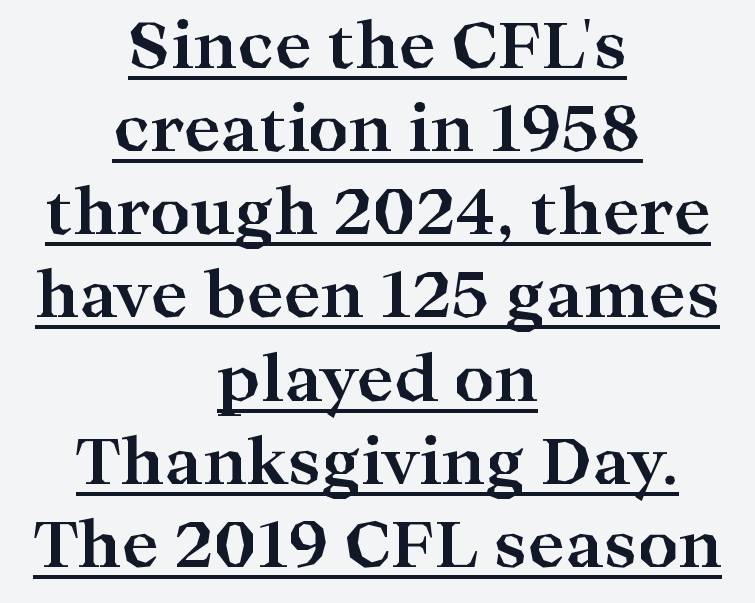
Unlike a clean sans, this face finishes its strokes with serifs. Looks like regular typesetting: each glyph gets only the width it needs. Each glyph is drawn with heavy, bold strokes. Quick note: underline on.
